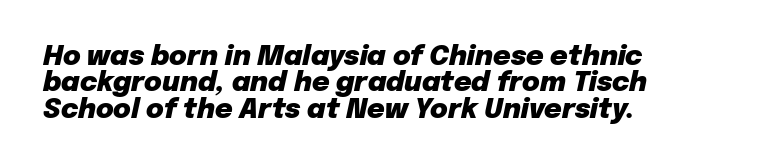
Q: Is the text bold? A: Yes.
Q: Is the text italic (slanted)? A: Yes, it leans right by about 12 degrees.
Q: Is the text underlined? A: No.
Q: How is the paragraph aligned? A: Left-aligned.
Q: Is the spacing between letters normal or unusually wide? A: Normal.
Q: Is the spacing between lines tight, normal or loose? A: Tight.
